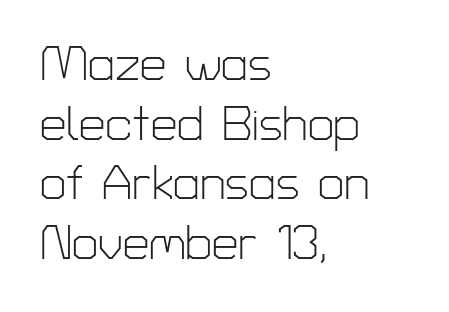
{"serif": "no", "italic": "no", "bold": "no", "weight": "light", "width": "normal", "stroke_contrast": "low", "x_height": "medium", "monospaced": "no", "underline": "no", "align": "left", "line_spacing": "normal", "line_spacing_ratio": 1.27, "letter_spacing": "normal", "letter_spacing_em": 0.0, "glyph_px": 47}
